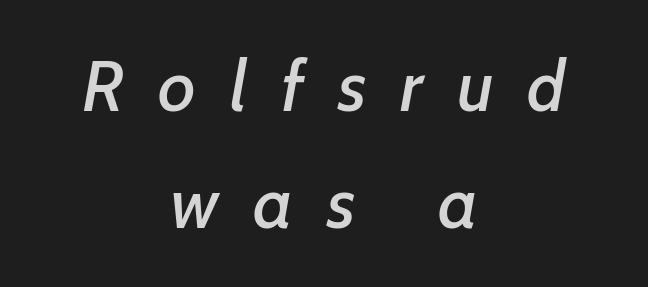
Q: Is the text italic (slanted)? A: Yes, it leans right by about 7 degrees.
Q: Is the text underlined? A: No.
Q: How is the paragraph aligned? A: Centered.
Q: Is the spacing between letters normal or unusually wide? A: Unusually wide.
Q: Is the spacing between lines tight, normal or loose? A: Normal.
Q: Width (condensed, normal, or wide)? A: Normal.
Q: Stroke contrast? A: Low.
Q: x-height? A: Medium.
Q: Monospaced? A: No.
